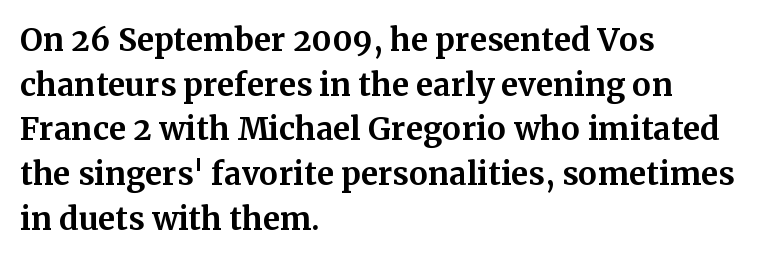
Q: Is the text bold? A: Yes.
Q: Is the text italic (slanted)? A: No, it is upright.
Q: Is the typeface a serif or a sans-serif typeface? A: Serif.
Q: Is the text underlined? A: No.
Q: How is the paragraph aligned? A: Left-aligned.
Q: Is the spacing between letters normal or unusually wide? A: Normal.
Q: Is the spacing between lines tight, normal or loose? A: Normal.
Q: Width (condensed, normal, or wide)? A: Normal.
Q: Stroke contrast? A: Medium.
Q: x-height? A: Medium.
Q: Monospaced? A: No.
